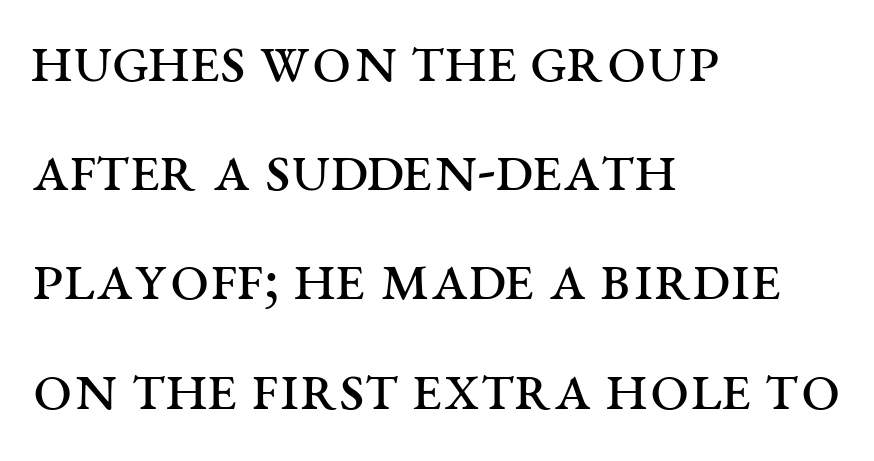
The image shows 70 px regular-weight, wide serif type, upright; set left-aligned, normal line spacing (1.56x), normal letter spacing, not underlined; medium stroke contrast and a large x-height.
